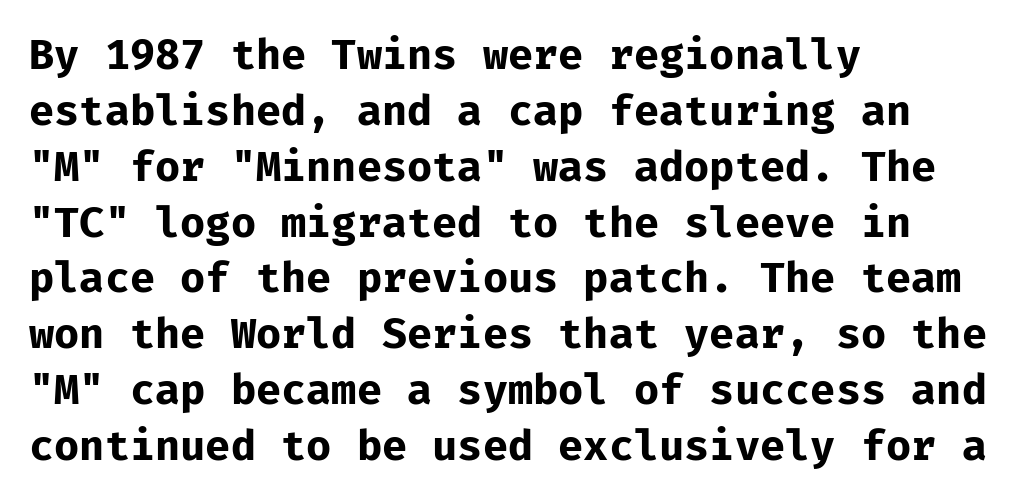
The image shows 42 px bold sans-serif type, upright, monospaced; set left-aligned, normal line spacing (1.33x), normal letter spacing, not underlined; low stroke contrast and a medium x-height.
